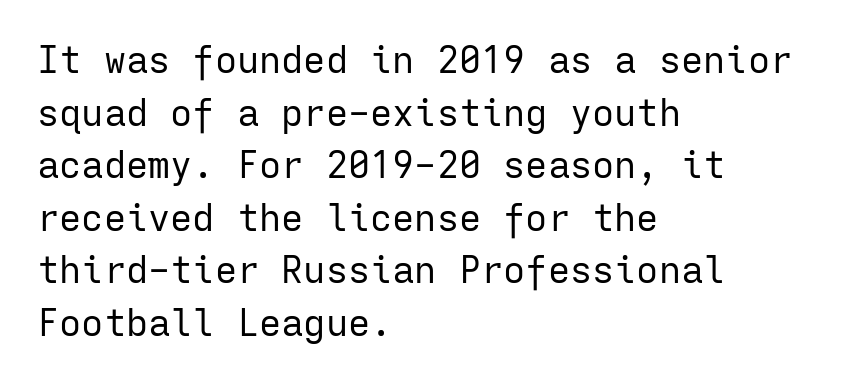
Every character here occupies the same horizontal width, giving the sample a typewriter-like rhythm. The text was rendered using a sans face with plain stroke endings. Stems here are at most as thick as an everyday book face. The designer left line spacing at the default. Which margin do the lines hug? The left one — the right edge is uneven. Any mark beneath the type? The region is blank.
